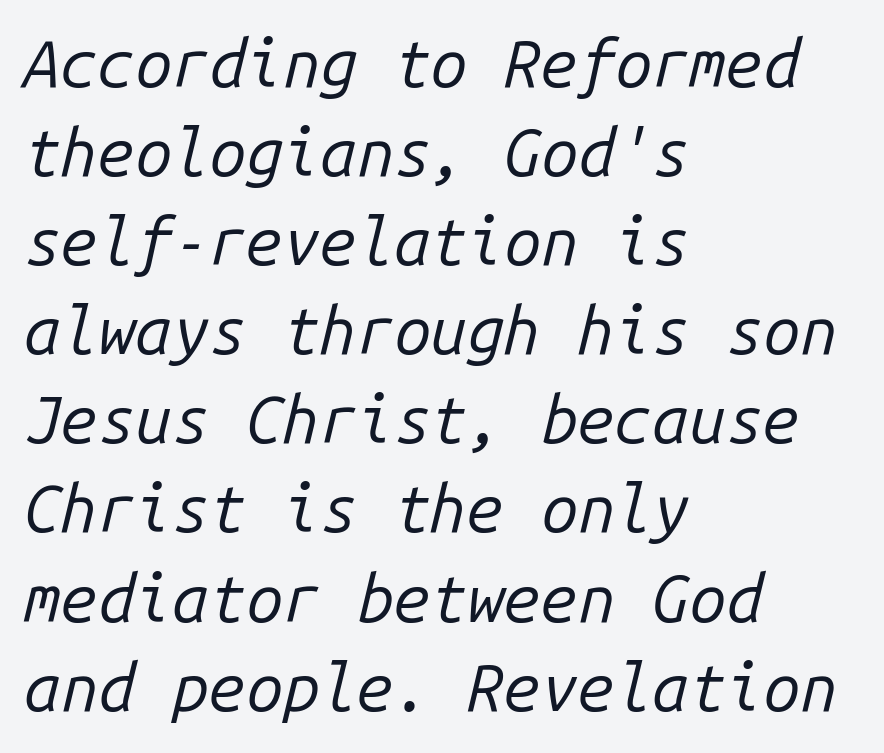
The image shows 66 px regular-weight type, italic (leaning right), monospaced; set left-aligned, normal line spacing (1.35x), normal letter spacing, not underlined; low stroke contrast and a medium x-height.
